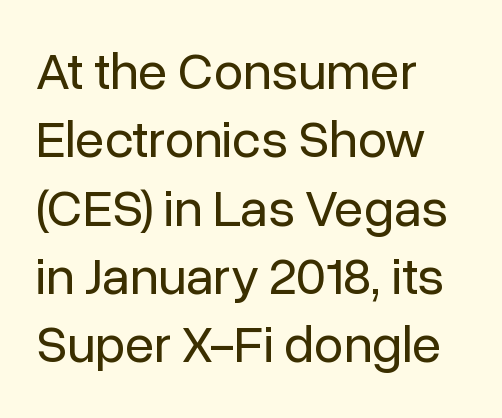
The image shows 53 px regular-weight sans-serif type, upright; set left-aligned, normal line spacing (1.29x), normal letter spacing, not underlined; low stroke contrast and a medium x-height.
